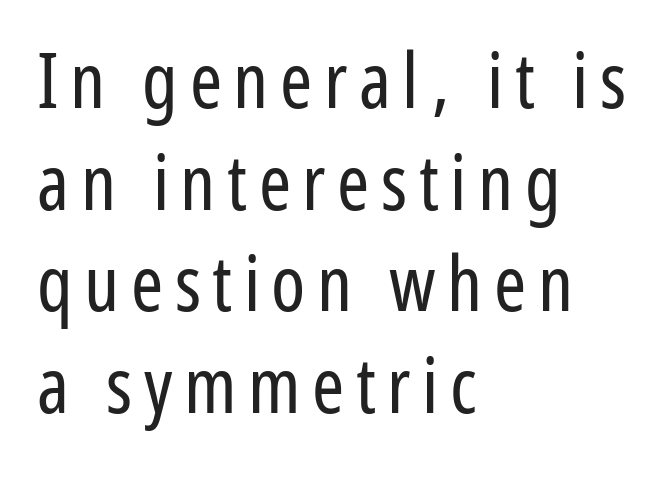
{"serif": "no", "italic": "no", "bold": "no", "weight": "regular", "width": "condensed", "stroke_contrast": "low", "x_height": "medium", "monospaced": "no", "underline": "no", "align": "left", "line_spacing": "normal", "line_spacing_ratio": 1.32, "glyph_px": 77}
